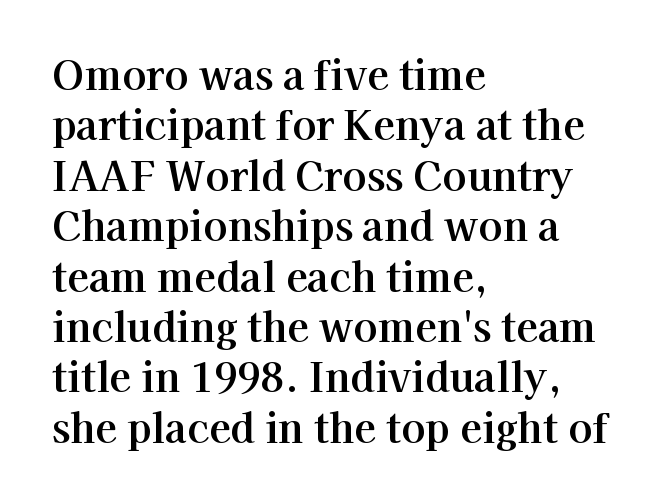
Q: Is the text italic (slanted)? A: No, it is upright.
Q: Is the typeface a serif or a sans-serif typeface? A: Serif.
Q: Is the text underlined? A: No.
Q: How is the paragraph aligned? A: Left-aligned.
Q: Is the spacing between letters normal or unusually wide? A: Normal.
Q: Is the spacing between lines tight, normal or loose? A: Normal.
Q: Width (condensed, normal, or wide)? A: Normal.
Q: Stroke contrast? A: High.
Q: x-height? A: Medium.
Q: Monospaced? A: No.
